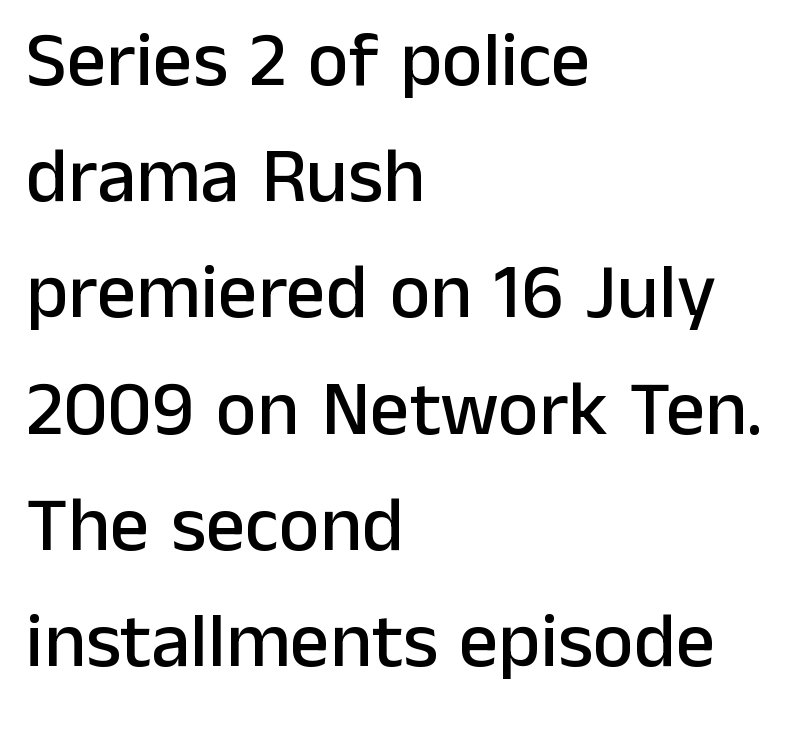
Each letter keeps its own natural width here, so spacing adapts to shape. It's the straight-up-and-down kind of type. No extra tracking has been applied to these lines. Visually the block forms a straight wall on the left and a jagged coastline on the right.
